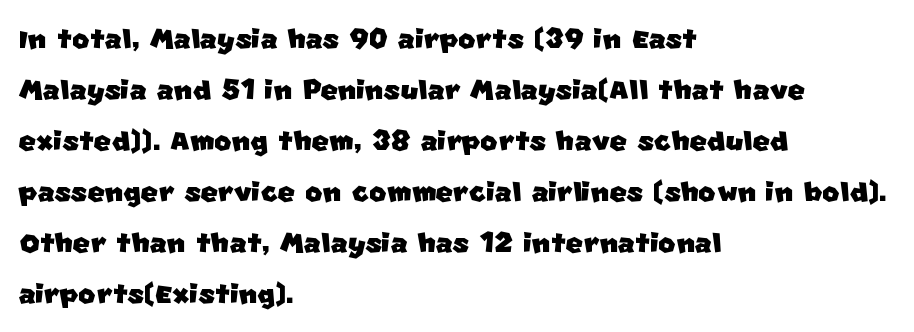
{"serif": "no", "width": "normal", "stroke_contrast": "low", "x_height": "large", "monospaced": "no", "underline": "no", "align": "left", "line_spacing": "normal", "line_spacing_ratio": 1.38, "letter_spacing": "normal", "letter_spacing_em": 0.0, "glyph_px": 37}
